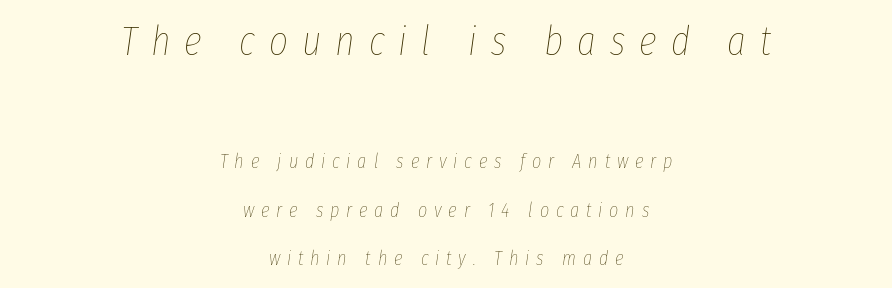
{"italic": "yes", "lean": "right", "slant_degrees": 8, "bold": "no", "weight": "thin", "width": "condensed", "stroke_contrast": "low", "x_height": "medium", "monospaced": "no", "underline": "no", "align": "center", "line_spacing": "loose", "line_spacing_ratio": 2.44, "letter_spacing": "wide", "letter_spacing_em": 0.34, "larger_block": "first", "size_ratio": 2.05, "glyph_px": 41}
